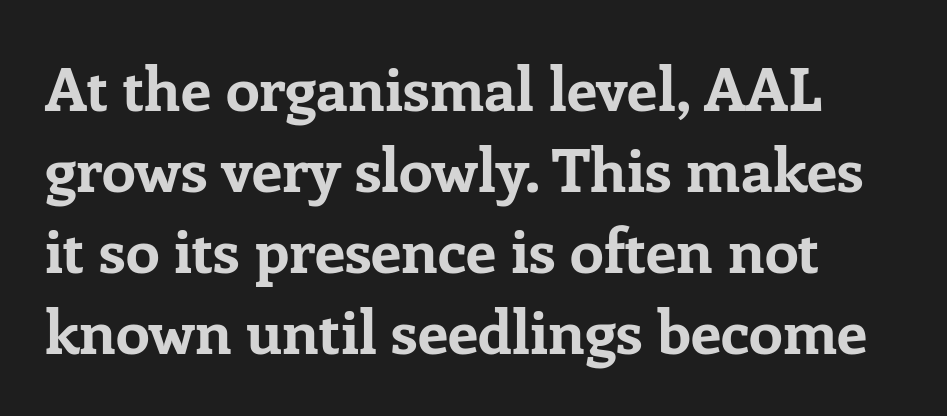
What stands out about the letter spacing? Nothing — it is the standard amount. Horizontal bands of white between lines are of average thickness. The characters look thick and weighty, a clear bold. You could not count columns in this text — the font is proportionally spaced. A bare baseline throughout the passage. Observe the serifs anchoring each vertical stroke in this sample.
